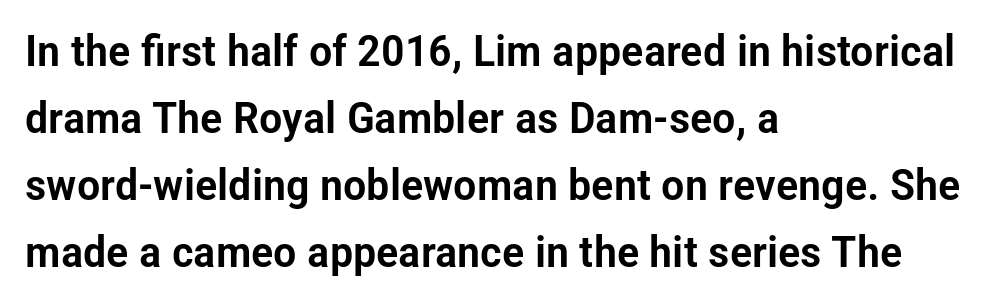
The image shows 44 px condensed sans-serif type, upright; set left-aligned, normal line spacing (1.52x), normal letter spacing, not underlined; low stroke contrast and a medium x-height.
